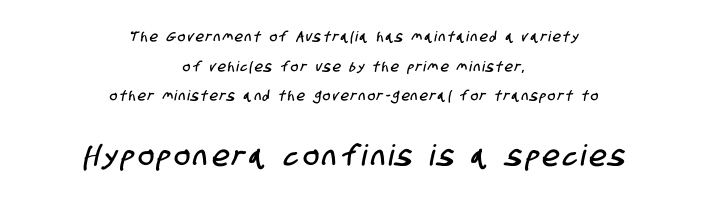
Q: Is the typeface a serif or a sans-serif typeface? A: Sans-serif.
Q: Is the text underlined? A: No.
Q: How is the paragraph aligned? A: Centered.
Q: Is the spacing between lines tight, normal or loose? A: Loose.
Q: Which block of text is set in a larger size, the first (top) or the second (bottom)? A: The second (bottom) one.
Q: Width (condensed, normal, or wide)? A: Condensed.
Q: Stroke contrast? A: Low.
Q: x-height? A: Large.
Q: Monospaced? A: No.
